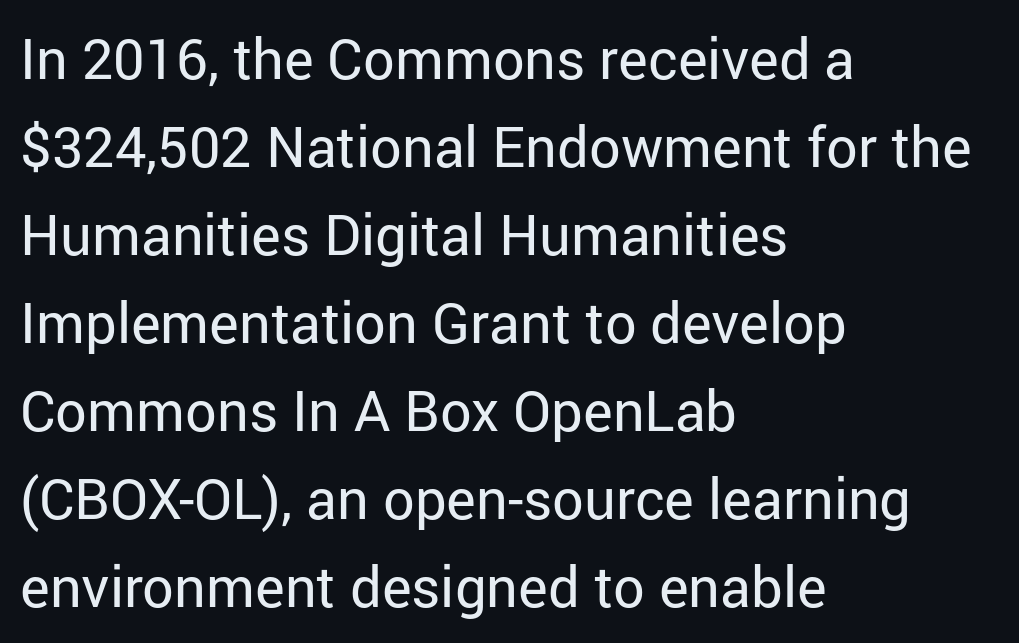
{"serif": "no", "italic": "no", "bold": "no", "weight": "regular", "width": "normal", "stroke_contrast": "low", "x_height": "medium", "monospaced": "no", "underline": "no", "align": "left", "line_spacing": "normal", "line_spacing_ratio": 1.57, "letter_spacing": "normal", "letter_spacing_em": 0.0, "glyph_px": 56}
